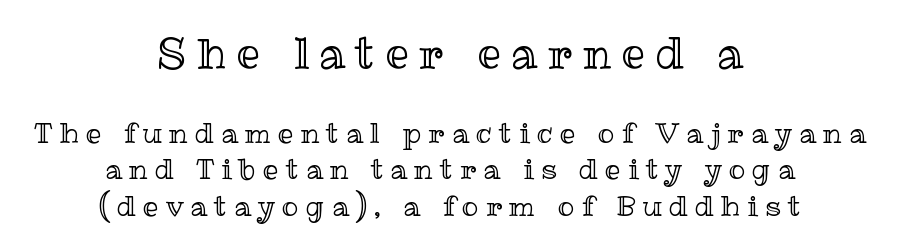
Q: Is the text italic (slanted)? A: No, it is upright.
Q: Is the text underlined? A: No.
Q: How is the paragraph aligned? A: Centered.
Q: Is the spacing between letters normal or unusually wide? A: Unusually wide.
Q: Is the spacing between lines tight, normal or loose? A: Normal.
Q: Which block of text is set in a larger size, the first (top) or the second (bottom)? A: The first (top) one.
Q: Width (condensed, normal, or wide)? A: Normal.
Q: x-height? A: Medium.
Q: Monospaced? A: No.
